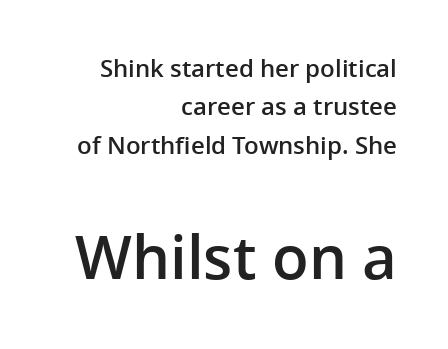
{"serif": "no", "italic": "no", "bold": "semi", "weight": "semibold", "width": "normal", "stroke_contrast": "low", "x_height": "medium", "monospaced": "no", "underline": "no", "align": "right", "line_spacing": "normal", "line_spacing_ratio": 1.6, "letter_spacing": "normal", "letter_spacing_em": 0.0, "larger_block": "second", "size_ratio": 2.5, "glyph_px": 60}
